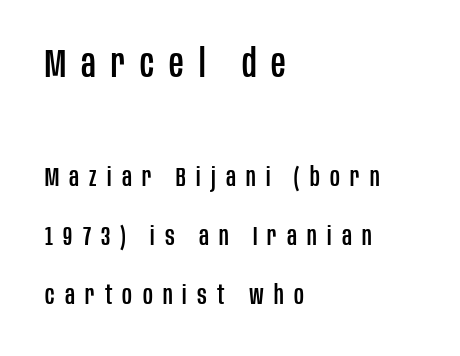
The image shows 40 px condensed sans-serif type, upright; set left-aligned, loose line spacing (2.18x), unusually wide letter spacing (+0.38 em), not underlined; the first (top) block is 1.48x larger; low stroke contrast and a large x-height.
